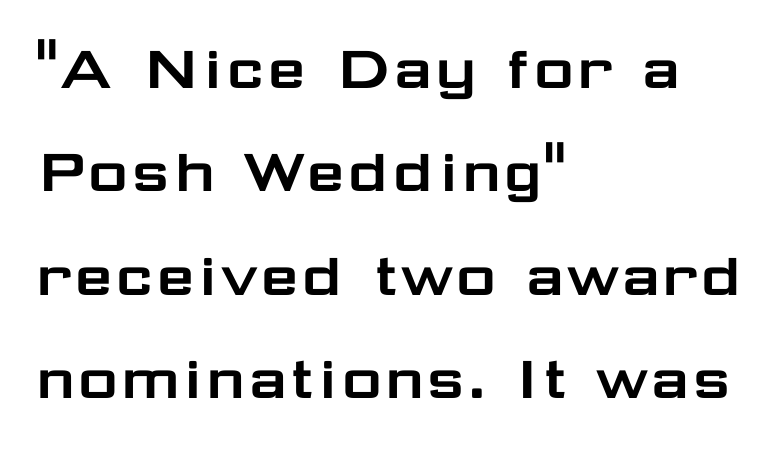
This sample has the flowing, uneven cadence of proportional lettering. Observe the absence of serifs on each vertical stroke in this sample. Characters follow at the spacing the type designer built in. Is there any slant? The stems are plumb.
